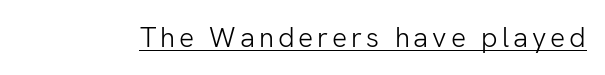
The image shows 28 px light sans-serif type, upright; set underlined; low stroke contrast and a medium x-height.
